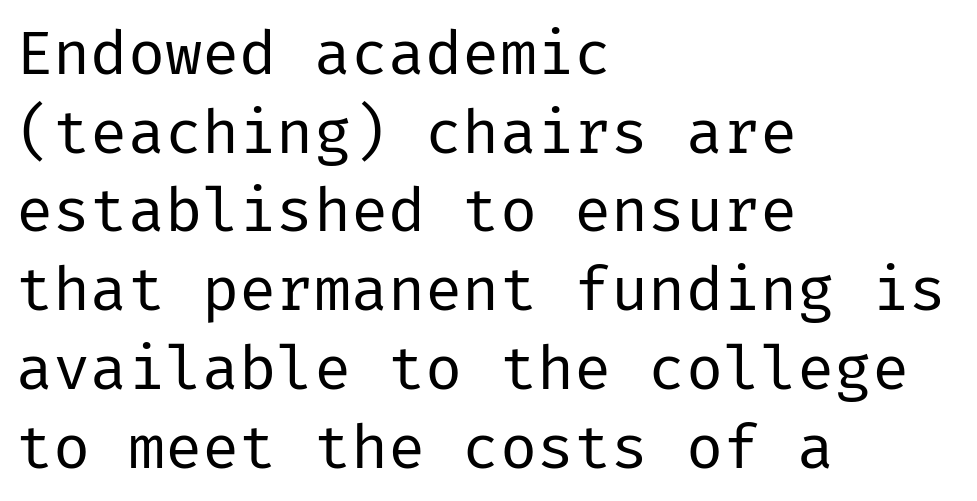
Type style note: lacks serifs. Honestly, there is no underline to notice here at all. Default kerning and tracking; the words read as compact shapes. Nothing heavy about these letters — not bold at all.
